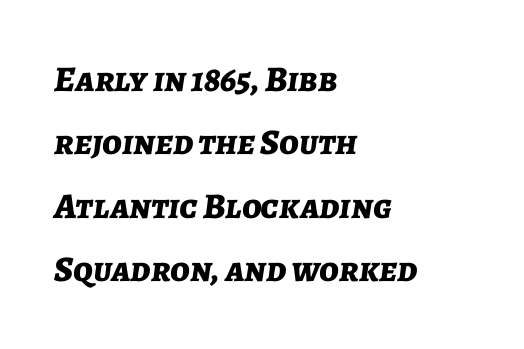
{"italic": "yes", "lean": "right", "slant_degrees": 7, "bold": "yes", "weight": "bold", "width": "normal", "stroke_contrast": "low", "x_height": "medium", "monospaced": "no", "underline": "no", "align": "left", "line_spacing_ratio": 1.76, "letter_spacing": "normal", "letter_spacing_em": 0.0, "glyph_px": 36}
